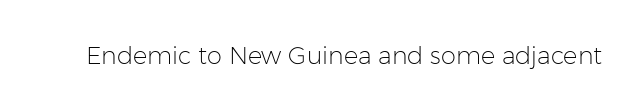
{"italic": "no", "bold": "no", "underline": "no", "letter_spacing": "normal", "letter_spacing_em": 0.0, "glyph_px": 24}
